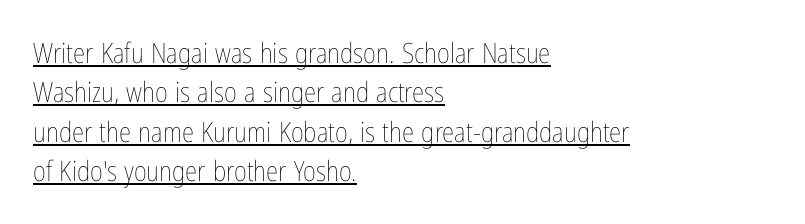
The image shows 28 px thin, condensed type, upright; set left-aligned, normal line spacing (1.41x), normal letter spacing, underlined; low stroke contrast and a medium x-height.
